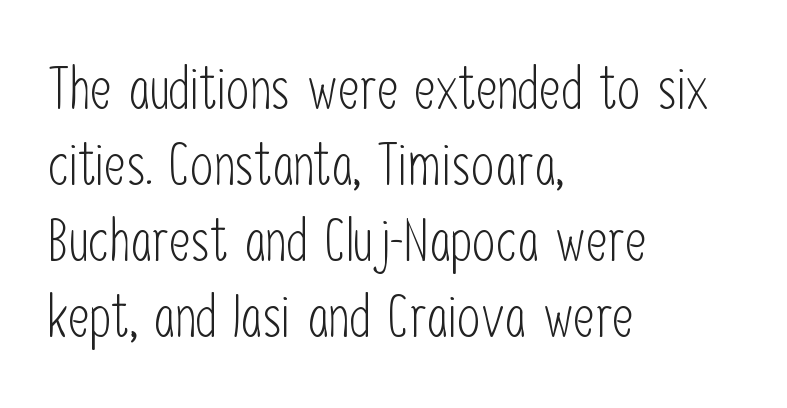
Q: Is the text bold? A: No.
Q: Is the text italic (slanted)? A: No, it is upright.
Q: Is the typeface a serif or a sans-serif typeface? A: Sans-serif.
Q: Is the text underlined? A: No.
Q: How is the paragraph aligned? A: Left-aligned.
Q: Is the spacing between letters normal or unusually wide? A: Normal.
Q: Is the spacing between lines tight, normal or loose? A: Normal.
Q: Width (condensed, normal, or wide)? A: Condensed.
Q: Stroke contrast? A: Low.
Q: x-height? A: Medium.
Q: Monospaced? A: No.
